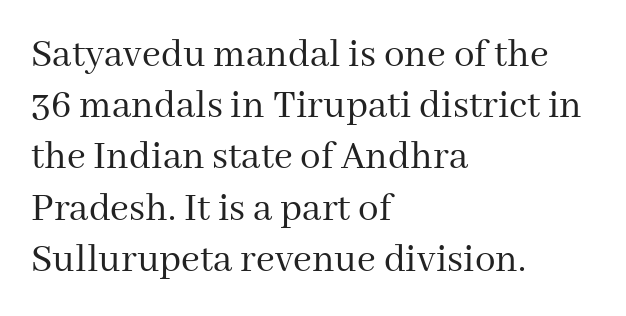
{"serif": "yes", "italic": "no", "bold": "no", "weight": "regular", "width": "normal", "stroke_contrast": "medium", "x_height": "medium", "monospaced": "no", "underline": "no", "align": "left", "line_spacing": "normal", "line_spacing_ratio": 1.25, "letter_spacing": "normal", "letter_spacing_em": 0.0, "glyph_px": 41}
